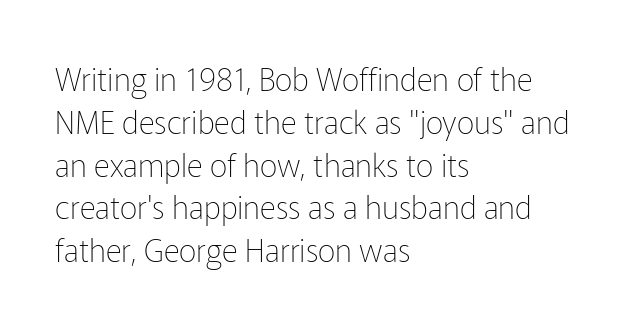
The type family on display is of the sans-serif kind. Characters remain perfectly vertical along every line. Leading matches the norm, producing a regular column. Line beginnings align vertically; line endings do not.
